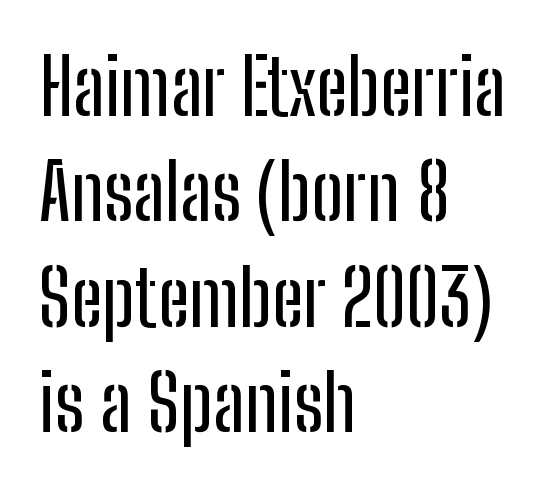
{"serif": "no", "italic": "no", "width": "condensed", "stroke_contrast": "low", "x_height": "medium", "monospaced": "no", "underline": "no", "align": "left", "line_spacing": "normal", "line_spacing_ratio": 1.35, "letter_spacing": "normal", "letter_spacing_em": 0.0, "glyph_px": 78}
